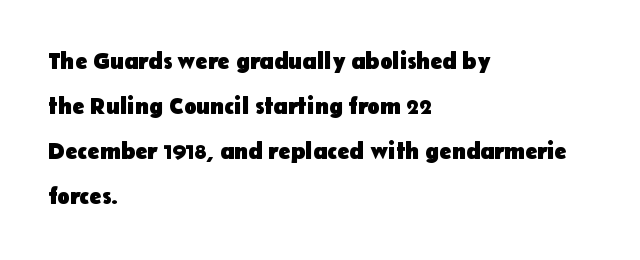
{"italic": "no", "bold": "yes", "underline": "no", "align": "left", "line_spacing": "loose", "line_spacing_ratio": 1.95, "letter_spacing": "normal", "letter_spacing_em": 0.0, "glyph_px": 23}
